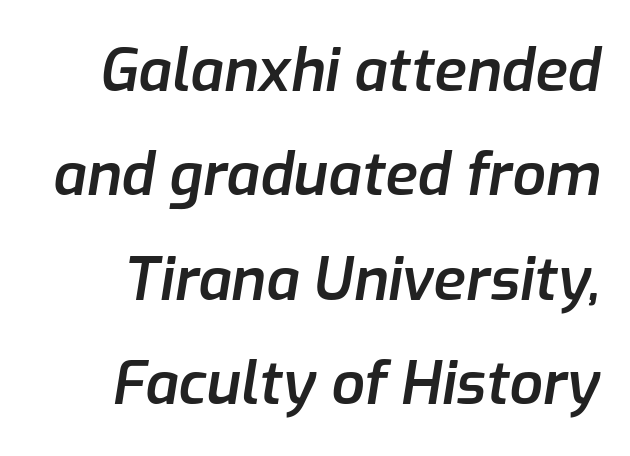
Q: Is the text bold? A: Semi-bold.
Q: Is the text italic (slanted)? A: Yes, it leans right by about 9 degrees.
Q: Is the text underlined? A: No.
Q: Is the spacing between letters normal or unusually wide? A: Normal.
Q: Width (condensed, normal, or wide)? A: Normal.
Q: Stroke contrast? A: Low.
Q: x-height? A: Medium.
Q: Monospaced? A: No.
